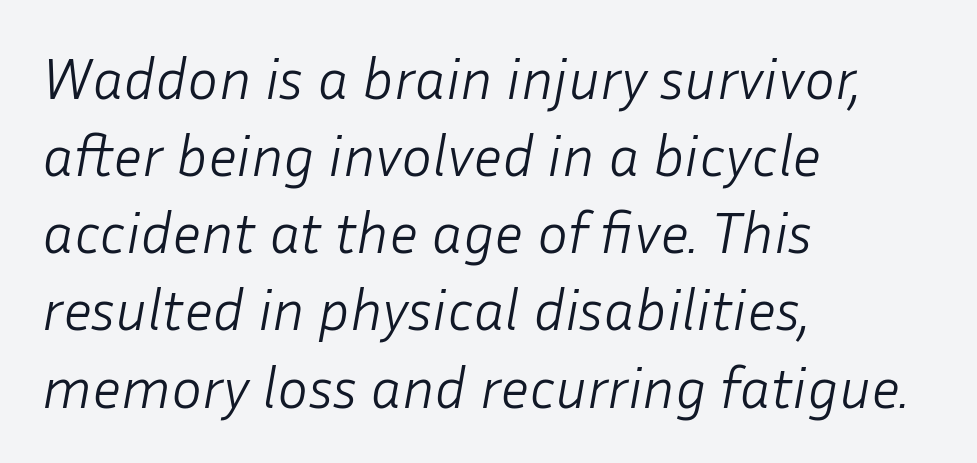
Compared with ordinary roman type, these characters are visibly tilted. Weight class: somewhere from thin through regular. What's the leading like? Ordinary, nothing unusual. Compared with typical body copy, the letter spacing here is the same. Anything drawn beneath the words? Only blank space. Varying glyph widths throughout — classic text-font behaviour.
